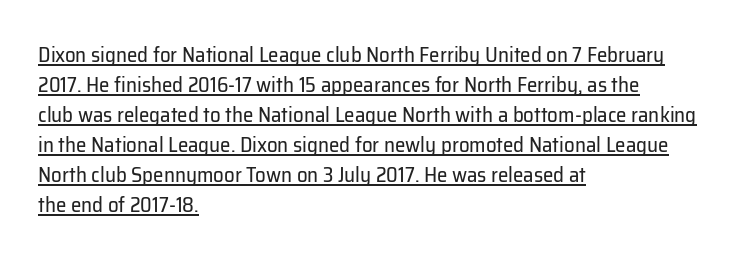
Q: Is the text bold? A: No.
Q: Is the text italic (slanted)? A: No, it is upright.
Q: Is the text underlined? A: Yes.
Q: How is the paragraph aligned? A: Left-aligned.
Q: Is the spacing between letters normal or unusually wide? A: Normal.
Q: Is the spacing between lines tight, normal or loose? A: Normal.
